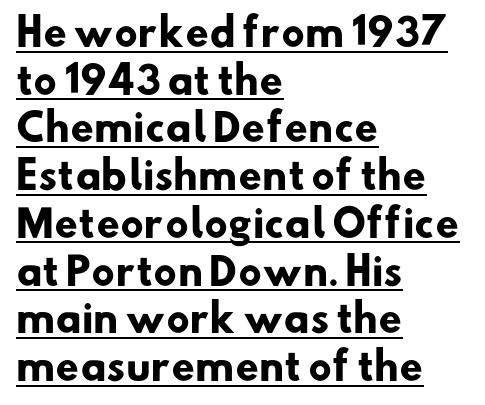
Weight check: bold — yes, fully. Note the varied advance widths — an 'i' is clearly narrower than an 'm'. Each new line begins a customary step beneath the previous one. In terms of letterform style, serifs are entirely absent. The lines are quadded left. These lines keep a tight, regular rhythm from letter to letter.
